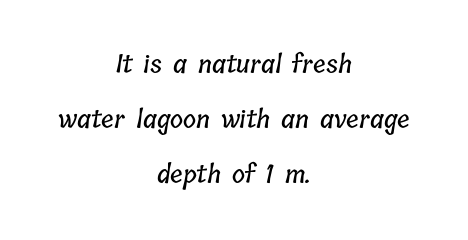
Q: Is the text underlined? A: No.
Q: How is the paragraph aligned? A: Centered.
Q: Is the spacing between letters normal or unusually wide? A: Normal.
Q: Is the spacing between lines tight, normal or loose? A: Loose.
